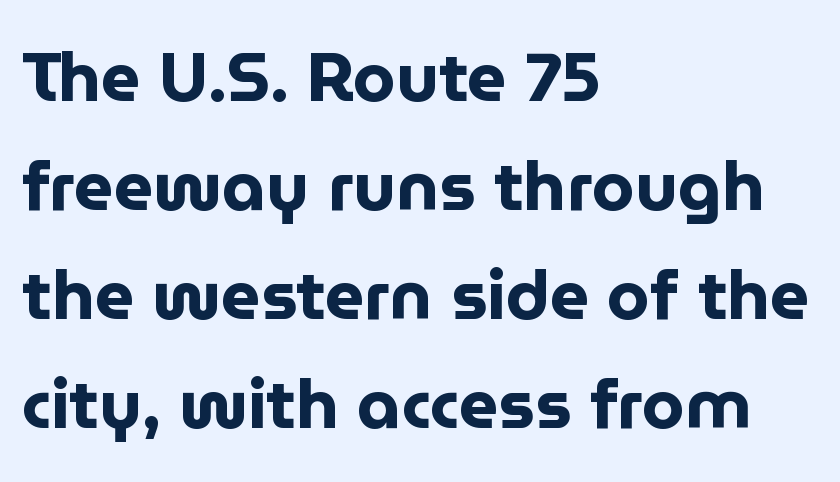
Q: Is the text bold? A: Yes.
Q: Is the text italic (slanted)? A: No, it is upright.
Q: Is the typeface a serif or a sans-serif typeface? A: Sans-serif.
Q: Is the text underlined? A: No.
Q: How is the paragraph aligned? A: Left-aligned.
Q: Is the spacing between letters normal or unusually wide? A: Normal.
Q: Is the spacing between lines tight, normal or loose? A: Normal.
Q: Width (condensed, normal, or wide)? A: Normal.
Q: Stroke contrast? A: Low.
Q: x-height? A: Medium.
Q: Monospaced? A: No.
